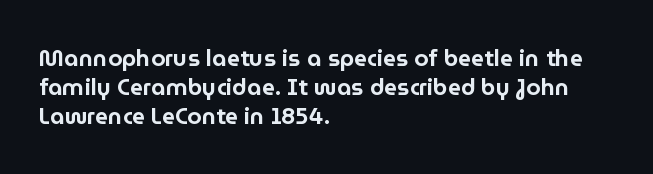
Posture: straight, roman, zero tilt. The passage shown is not underscored anywhere. The rendering anchors every line to the left-hand side. The gaps between neighbouring characters are ordinary and unremarkable.
